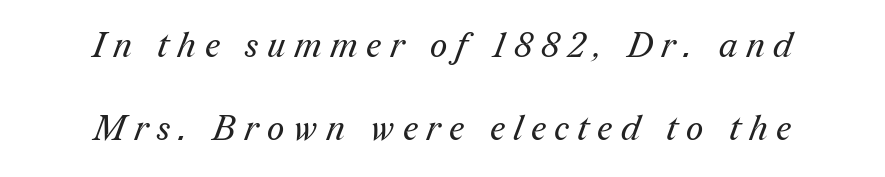
The image shows 34 px regular-weight serif type; set centered, loose line spacing (2.43x), unusually wide letter spacing (+0.26 em), not underlined; medium stroke contrast and a medium x-height.
